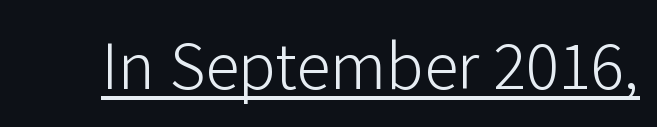
Quick note: underline on. Classification — sans serif. Weight class: somewhere from thin through regular. Note the varied advance widths — an 'i' is clearly narrower than an 'm'.
